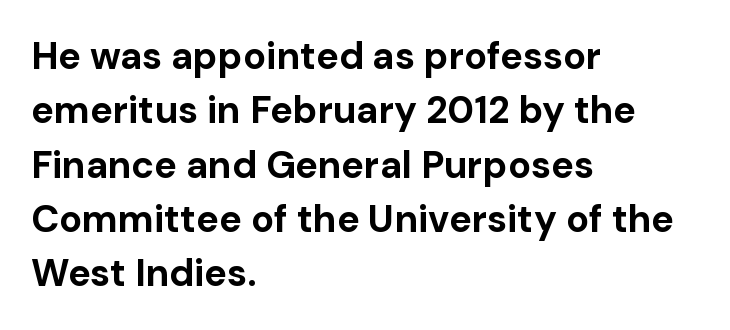
{"serif": "no", "italic": "no", "bold": "yes", "weight": "bold", "width": "normal", "stroke_contrast": "low", "x_height": "medium", "monospaced": "no", "underline": "no", "align": "left", "line_spacing": "normal", "line_spacing_ratio": 1.43, "letter_spacing": "normal", "letter_spacing_em": 0.0, "glyph_px": 38}
